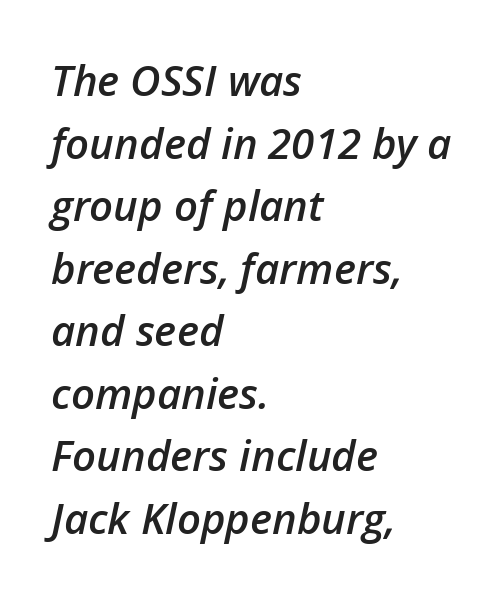
{"italic": "yes", "lean": "right", "slant_degrees": 12, "bold": "semi", "weight": "semibold", "width": "normal", "stroke_contrast": "low", "x_height": "medium", "monospaced": "no", "underline": "no", "align": "left", "line_spacing": "normal", "line_spacing_ratio": 1.49, "letter_spacing": "normal", "letter_spacing_em": 0.0, "glyph_px": 42}
